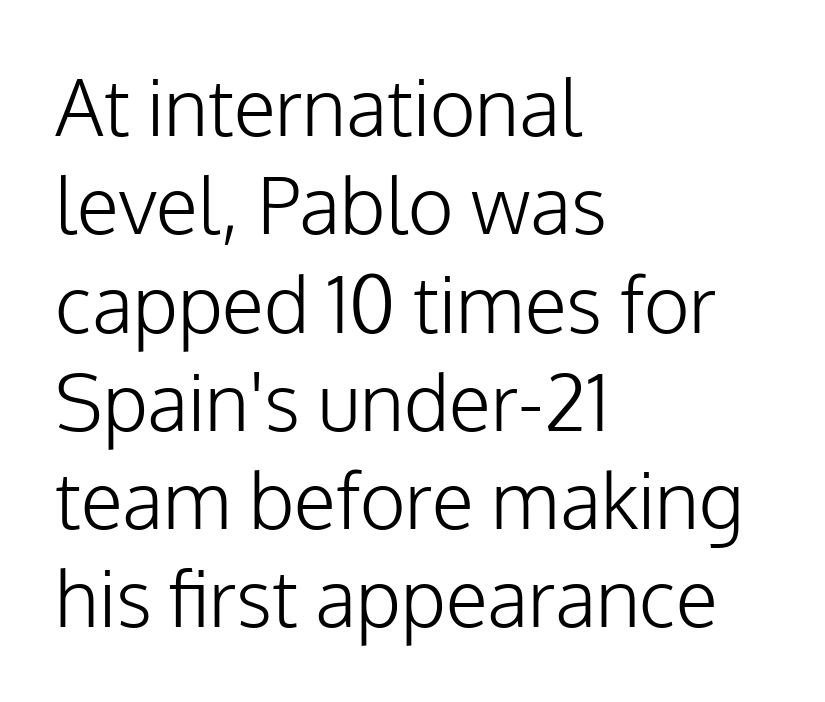
{"serif": "no", "italic": "no", "bold": "no", "weight": "light", "width": "normal", "stroke_contrast": "low", "x_height": "medium", "monospaced": "no", "underline": "no", "align": "left", "line_spacing": "normal", "line_spacing_ratio": 1.26, "letter_spacing": "normal", "letter_spacing_em": 0.0, "glyph_px": 78}
